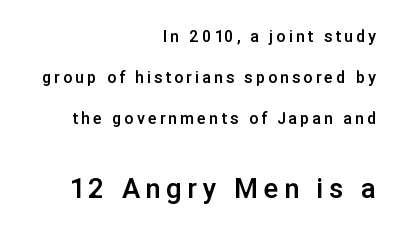
Q: Is the text bold? A: Semi-bold.
Q: Is the text italic (slanted)? A: No, it is upright.
Q: Is the typeface a serif or a sans-serif typeface? A: Sans-serif.
Q: Is the text underlined? A: No.
Q: How is the paragraph aligned? A: Right-aligned.
Q: Is the spacing between lines tight, normal or loose? A: Loose.
Q: Which block of text is set in a larger size, the first (top) or the second (bottom)? A: The second (bottom) one.
Q: Width (condensed, normal, or wide)? A: Normal.
Q: Stroke contrast? A: Low.
Q: x-height? A: Medium.
Q: Monospaced? A: No.
